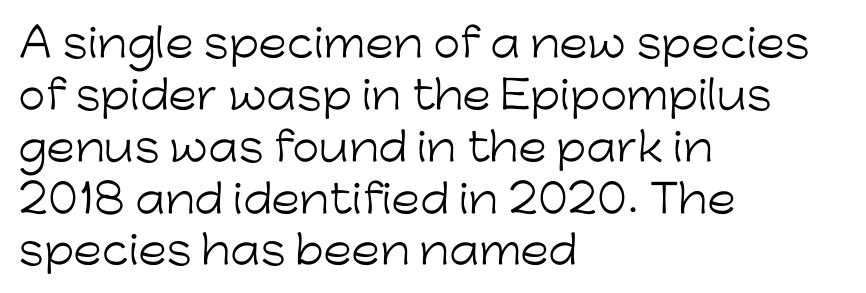
{"serif": "no", "italic": "no", "bold": "no", "weight": "light", "width": "normal", "stroke_contrast": "low", "x_height": "medium", "monospaced": "no", "underline": "no", "align": "left", "line_spacing": "normal", "line_spacing_ratio": 1.33, "letter_spacing": "normal", "letter_spacing_em": 0.0, "glyph_px": 39}
